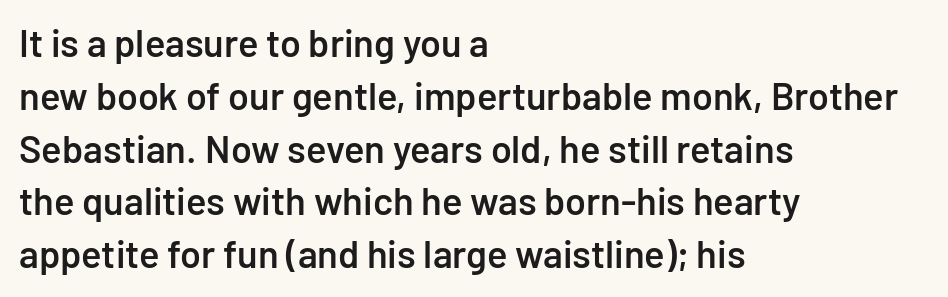
The image shows 38 px semibold sans-serif type, upright; set left-aligned, normal line spacing (1.39x), normal letter spacing, not underlined; low stroke contrast and a medium x-height.
